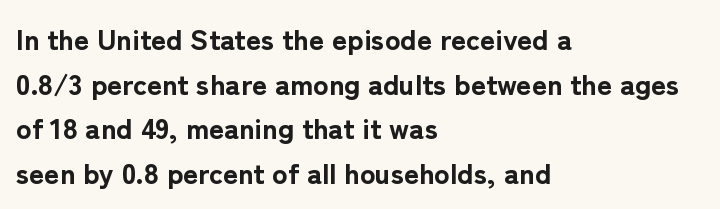
A typesetter would call this proportional, since set widths differ per character. In terms of letterspacing, this is plain default setting. The passage shown is typeset with a sans-serif family. The foot of each line stays bare and open. Line spacing here is normal.
